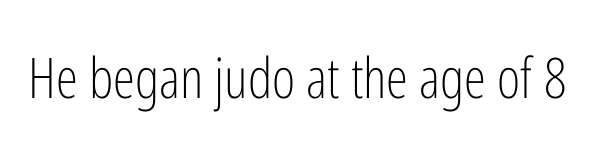
The cut favours lightness, reaching ordinary text weight at its darkest. Note the varied advance widths — an 'i' is clearly narrower than an 'm'. Is the letter spacing exaggerated? No — it looks like the ordinary default. A clean baseline with only descenders dipping below it. In terms of letterform style, serifs are entirely absent. Characters remain perfectly vertical along every line.
